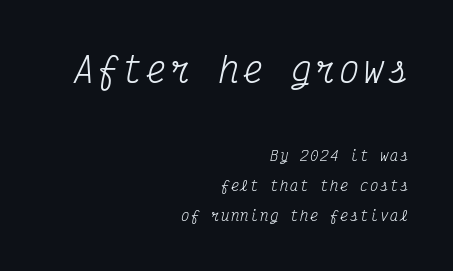
The passage shown leans; its letterforms are oblique. What's the leading like? Stretched, with rows far apart. Does the copy run flush right? Yes — the right margin is perfectly even. In this sample the first text group is rendered at the bigger scale.
